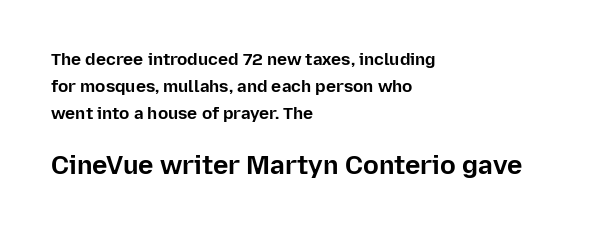
Q: Is the text bold? A: Yes.
Q: Is the text italic (slanted)? A: No, it is upright.
Q: Is the text underlined? A: No.
Q: How is the paragraph aligned? A: Left-aligned.
Q: Is the spacing between letters normal or unusually wide? A: Normal.
Q: Is the spacing between lines tight, normal or loose? A: Normal.
Q: Which block of text is set in a larger size, the first (top) or the second (bottom)? A: The second (bottom) one.
